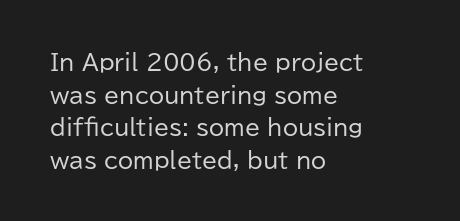
Q: Is the text bold? A: No.
Q: Is the text italic (slanted)? A: No, it is upright.
Q: Is the text underlined? A: No.
Q: How is the paragraph aligned? A: Left-aligned.
Q: Is the spacing between letters normal or unusually wide? A: Normal.
Q: Is the spacing between lines tight, normal or loose? A: Normal.
